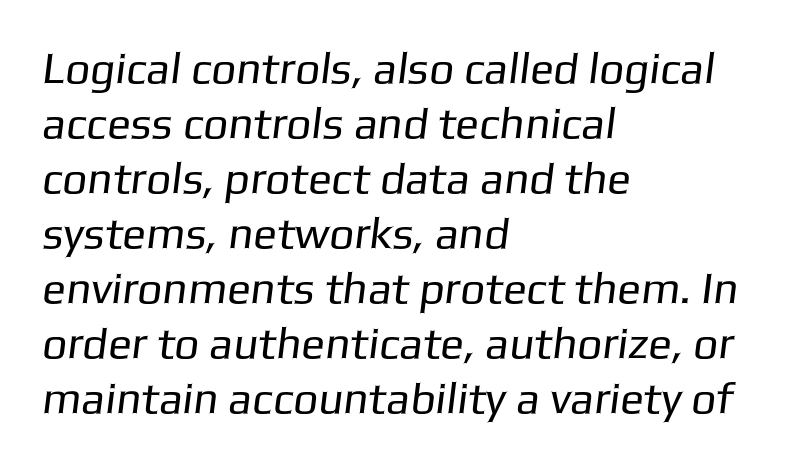
The words here are not underlined. Each new line begins a customary step beneath the previous one. Weight: regular or lighter. Letter spacing: default. Layout note: lines flush left. The passage shown is typed in a proportional face where columns would drift.
